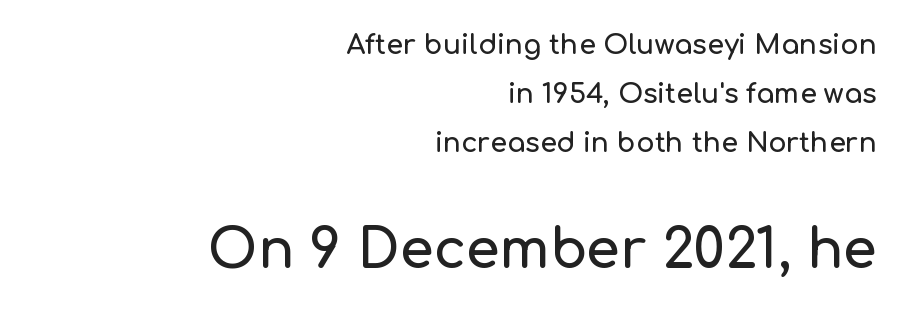
Q: Is the text italic (slanted)? A: No, it is upright.
Q: Is the typeface a serif or a sans-serif typeface? A: Sans-serif.
Q: Is the text underlined? A: No.
Q: How is the paragraph aligned? A: Right-aligned.
Q: Is the spacing between letters normal or unusually wide? A: Normal.
Q: Which block of text is set in a larger size, the first (top) or the second (bottom)? A: The second (bottom) one.
Q: Width (condensed, normal, or wide)? A: Normal.
Q: Stroke contrast? A: Low.
Q: x-height? A: Medium.
Q: Monospaced? A: No.
